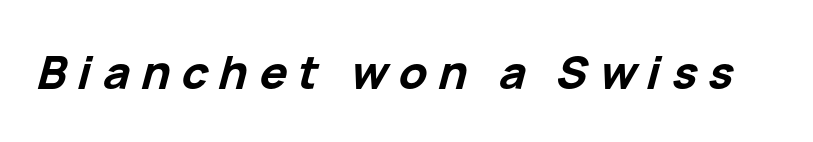
{"italic": "yes", "lean": "right", "slant_degrees": 15, "bold": "yes", "weight": "bold", "width": "normal", "stroke_contrast": "low", "x_height": "medium", "monospaced": "no", "underline": "no", "letter_spacing": "wide", "letter_spacing_em": 0.24, "glyph_px": 46}
